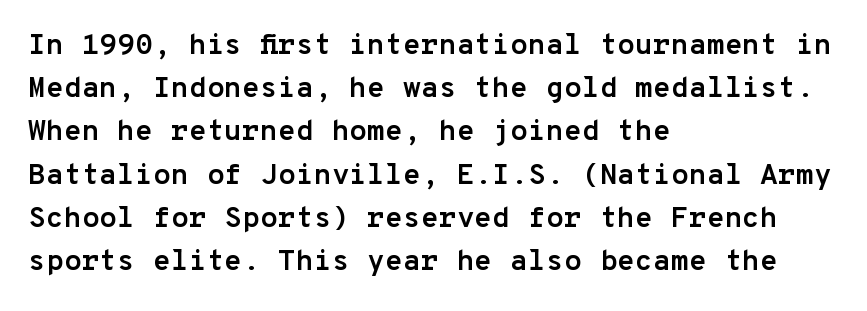
The image shows 29 px semibold sans-serif type, upright, monospaced; set left-aligned, normal line spacing (1.49x), normal letter spacing, not underlined; low stroke contrast and a medium x-height.
